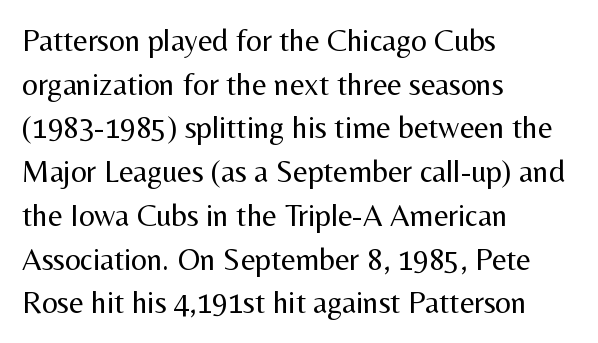
Q: Is the text bold? A: No.
Q: Is the text italic (slanted)? A: No, it is upright.
Q: Is the typeface a serif or a sans-serif typeface? A: Sans-serif.
Q: Is the text underlined? A: No.
Q: How is the paragraph aligned? A: Left-aligned.
Q: Is the spacing between letters normal or unusually wide? A: Normal.
Q: Is the spacing between lines tight, normal or loose? A: Normal.
Q: Width (condensed, normal, or wide)? A: Normal.
Q: Stroke contrast? A: Medium.
Q: x-height? A: Medium.
Q: Monospaced? A: No.
